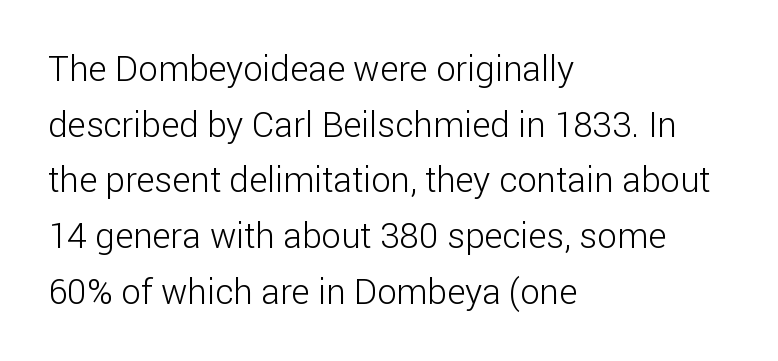
Q: Is the text bold? A: No.
Q: Is the text italic (slanted)? A: No, it is upright.
Q: Is the typeface a serif or a sans-serif typeface? A: Sans-serif.
Q: Is the text underlined? A: No.
Q: How is the paragraph aligned? A: Left-aligned.
Q: Is the spacing between letters normal or unusually wide? A: Normal.
Q: Is the spacing between lines tight, normal or loose? A: Normal.
Q: Width (condensed, normal, or wide)? A: Normal.
Q: Stroke contrast? A: Low.
Q: x-height? A: Medium.
Q: Monospaced? A: No.
